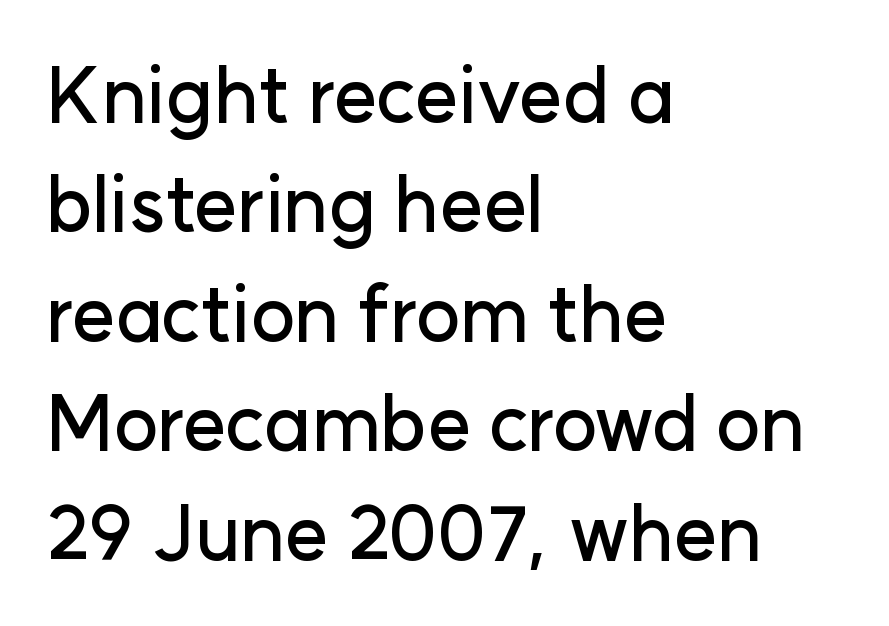
{"serif": "no", "italic": "no", "width": "normal", "stroke_contrast": "low", "x_height": "medium", "monospaced": "no", "underline": "no", "align": "left", "line_spacing": "normal", "line_spacing_ratio": 1.44, "letter_spacing": "normal", "letter_spacing_em": 0.0, "glyph_px": 76}
